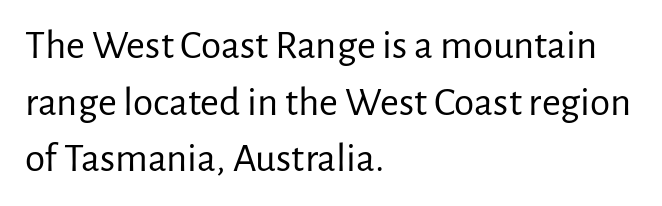
The image shows 41 px regular-weight sans-serif type, upright; set left-aligned, normal line spacing (1.38x), normal letter spacing, not underlined; low stroke contrast and a medium x-height.
